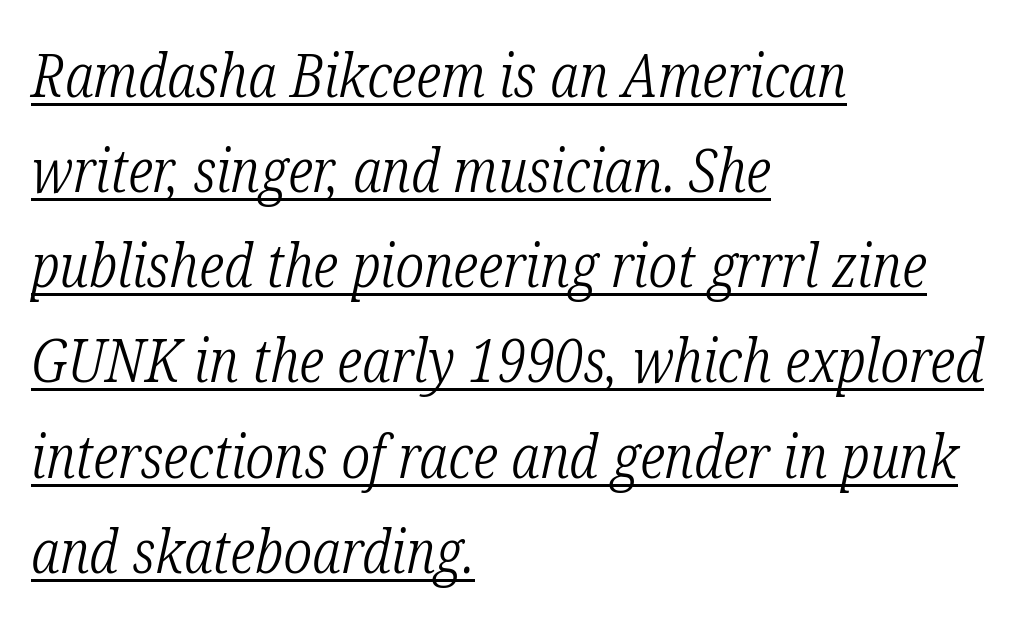
Layout note: lines flush left. Designer's note — italics engaged. The specimen includes a rule beneath the text block's lines. This sample uses plain, unmodified letter spacing.
